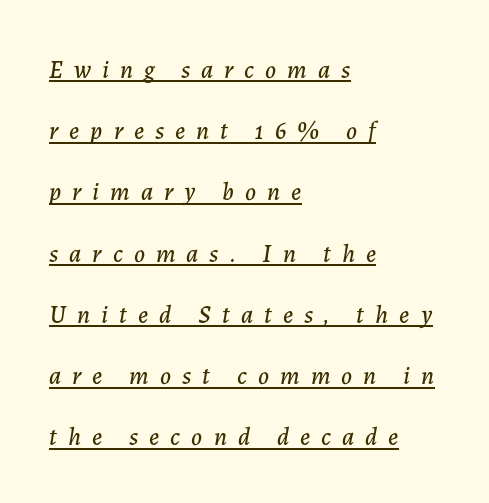
The rag falls on the right side of this text block. This rendering widens character spacing well past its baseline value. The sample's only ornament is a line tracing under the words. These lines were composed using italics.
